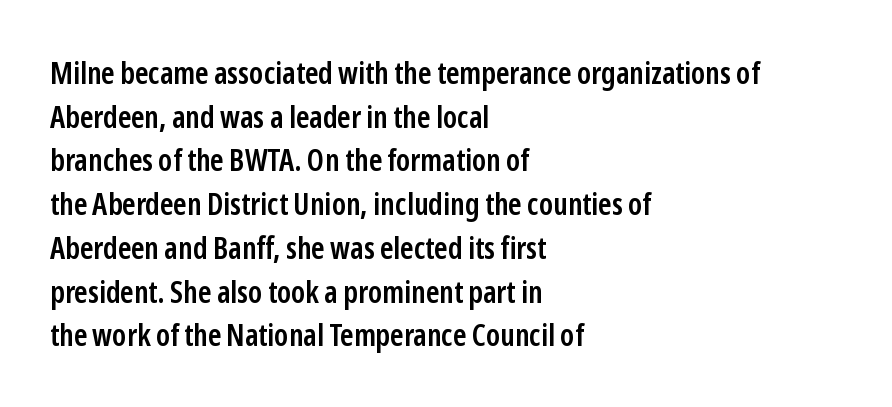
The image shows 31 px semibold, condensed sans-serif type, upright; set left-aligned, normal line spacing (1.41x), normal letter spacing, not underlined; low stroke contrast and a medium x-height.
